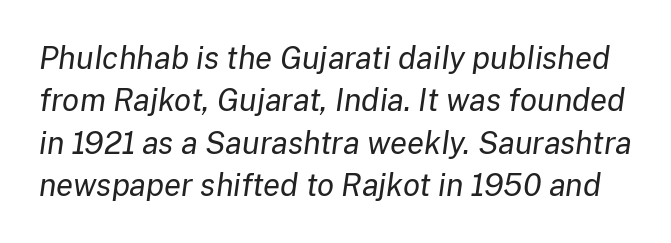
{"italic": "yes", "lean": "right", "slant_degrees": 8, "bold": "no", "weight": "regular", "width": "normal", "stroke_contrast": "low", "x_height": "medium", "monospaced": "no", "underline": "no", "line_spacing": "normal", "line_spacing_ratio": 1.37, "letter_spacing": "normal", "letter_spacing_em": 0.0, "glyph_px": 31}
